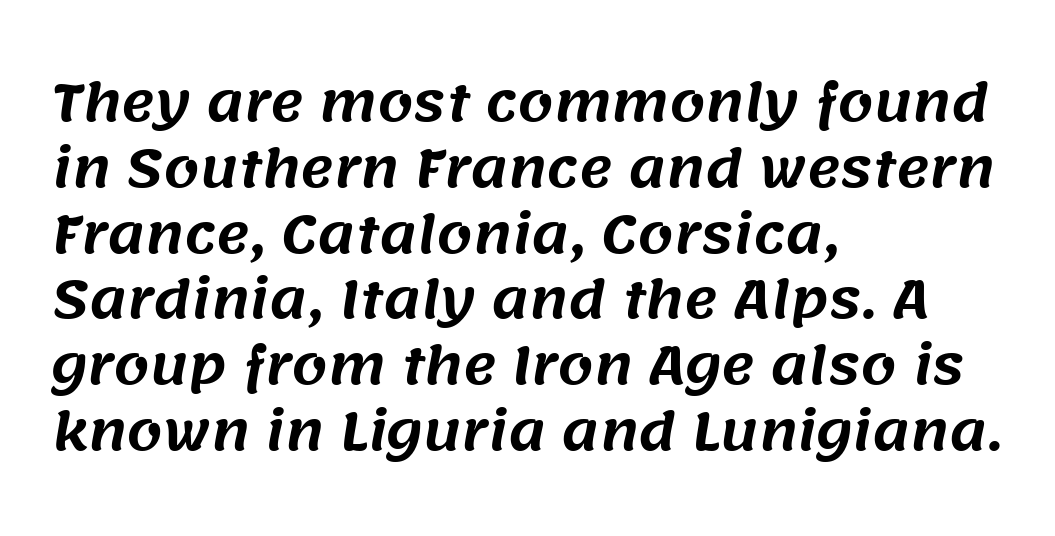
{"serif": "no", "width": "normal", "stroke_contrast": "medium", "x_height": "large", "monospaced": "no", "underline": "no", "align": "left", "line_spacing": "normal", "line_spacing_ratio": 1.29, "letter_spacing": "normal", "letter_spacing_em": 0.0, "glyph_px": 51}
